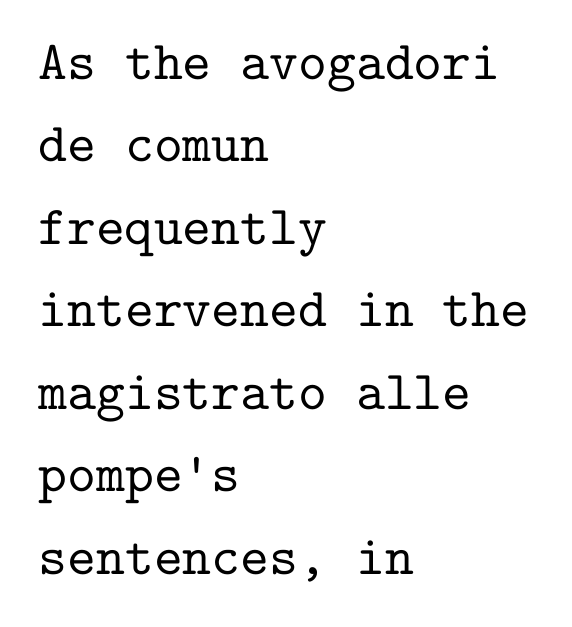
The tracking reads as untouched default to a designer's eye. Spacing verdict: monospaced, one width for all characters. The lines in this sample share a left origin and differ only in where they stop. In terms of letterform style, serifs are clearly present. The type sits square on the baseline with zero lean.
